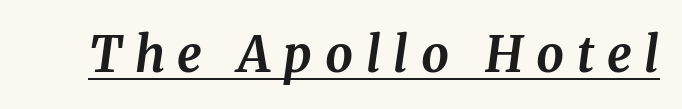
Q: Is the text bold? A: Yes.
Q: Is the text italic (slanted)? A: Yes, it leans right by about 8 degrees.
Q: Is the typeface a serif or a sans-serif typeface? A: Serif.
Q: Is the text underlined? A: Yes.
Q: Is the spacing between letters normal or unusually wide? A: Unusually wide.
Q: Width (condensed, normal, or wide)? A: Normal.
Q: Stroke contrast? A: Medium.
Q: x-height? A: Medium.
Q: Monospaced? A: No.
